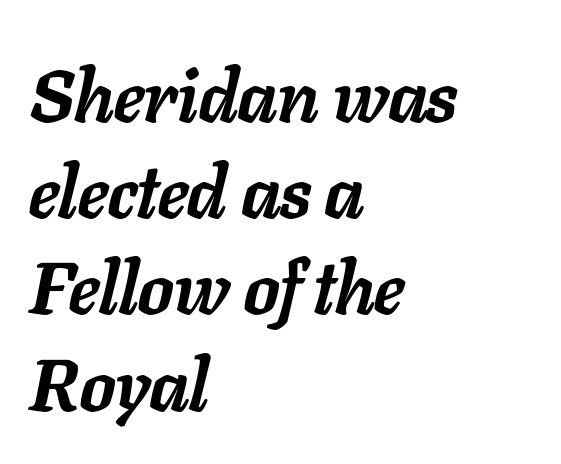
The image shows 74 px semibold type, italic (leaning right); set left-aligned, normal line spacing (1.3x), normal letter spacing, not underlined; low stroke contrast and a medium x-height.
